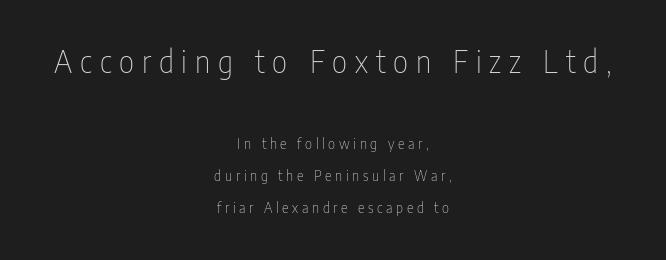
Looks like regular typesetting: each glyph gets only the width it needs. In terms of posture, this sample is upright. The rendering shows plain stroke endings on the letterforms — a sans-serif design. The letters in the upper block stand taller than those in the block below. You could fit nearly another row in the gap between these rows.
